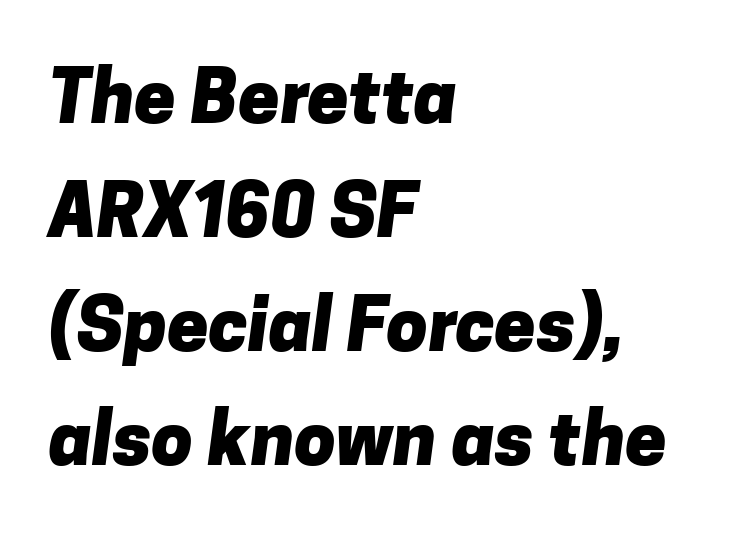
Emphasis by weight is at full strength: bold. Layout note: lines flush left. Does the type have serifs? No, each stem ends abruptly. Default kerning and tracking; the words read as compact shapes. Words float on clear page, feet unadorned. Character widths vary here, with narrow letters taking less room than wide ones.
